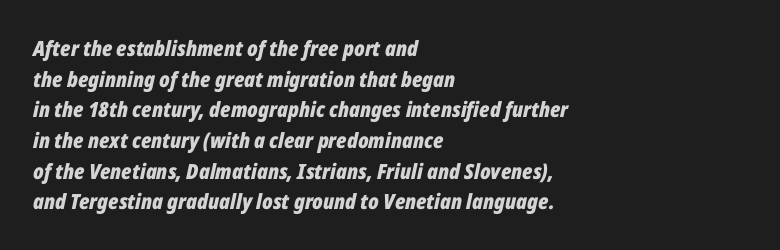
Line starts are locked; line ends wander. Caption: standard tracking, unaltered. Each glyph is drawn with heavy, bold strokes. Rendered with sloped, italic letterforms. These lines sit exactly where default settings would place them. Check the space under the baseline: it is left empty.
